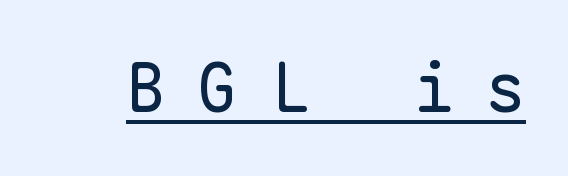
Q: Is the text bold? A: No.
Q: Is the text italic (slanted)? A: No, it is upright.
Q: Is the typeface a serif or a sans-serif typeface? A: Sans-serif.
Q: Is the text underlined? A: Yes.
Q: Is the spacing between letters normal or unusually wide? A: Unusually wide.
Q: Width (condensed, normal, or wide)? A: Normal.
Q: Stroke contrast? A: Low.
Q: x-height? A: Medium.
Q: Monospaced? A: Yes.
